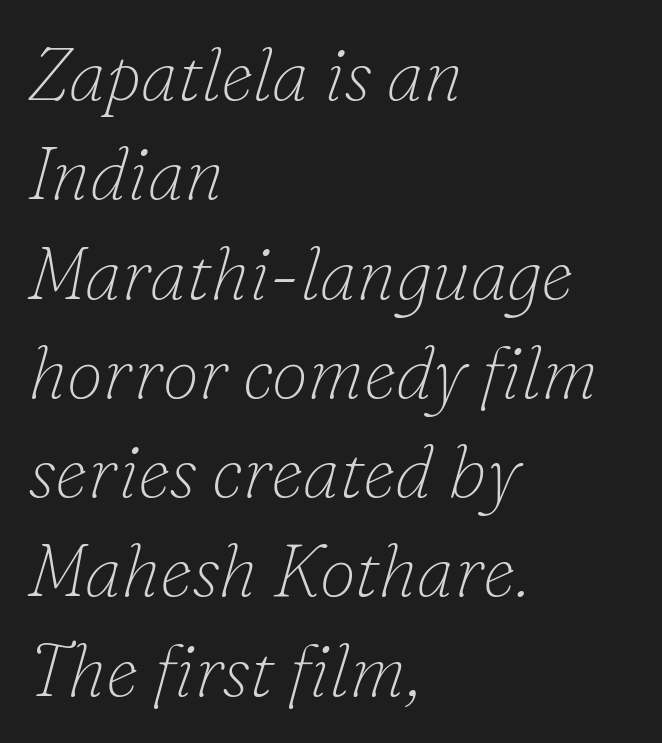
The image shows 73 px thin serif type, italic (leaning right); set left-aligned, normal line spacing (1.36x), normal letter spacing, not underlined; low stroke contrast and a small x-height.
